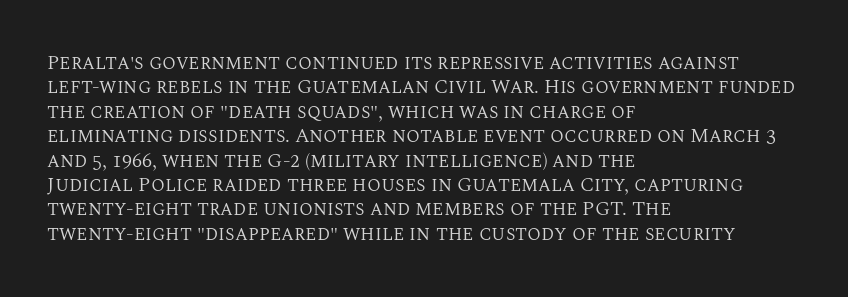
{"italic": "no", "bold": "no", "underline": "no", "align": "left", "line_spacing_ratio": 1.22, "letter_spacing": "normal", "letter_spacing_em": 0.0, "glyph_px": 20}
